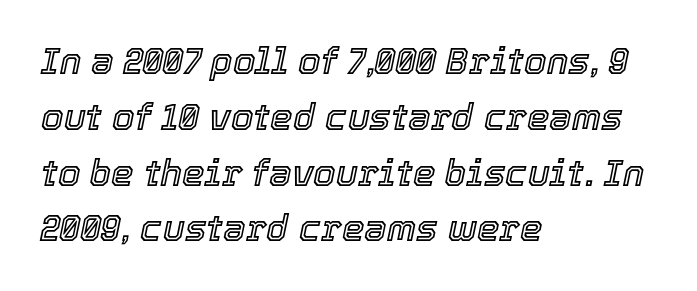
The image shows 36 px text type, italic (leaning right); set left-aligned, normal line spacing (1.55x), normal letter spacing, not underlined; a medium x-height.
